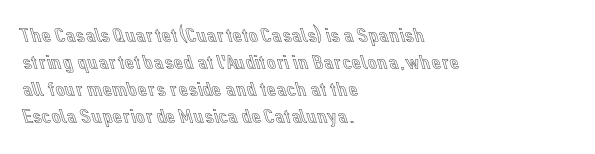
Tracking here is standard; glyphs follow each other at the usual distance. Whoever set this chose a conventional vertical rhythm. The paragraph has a hard left edge and a soft right edge. Has an underline been added? It has not.
